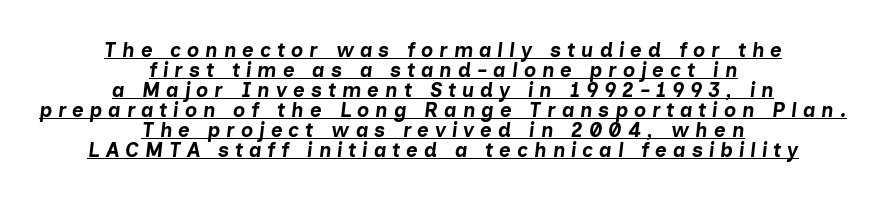
{"italic": "yes", "lean": "right", "slant_degrees": 7, "bold": "yes", "underline": "yes", "align": "center", "line_spacing": "tight", "line_spacing_ratio": 1.0, "letter_spacing": "wide", "letter_spacing_em": 0.3, "glyph_px": 20}
